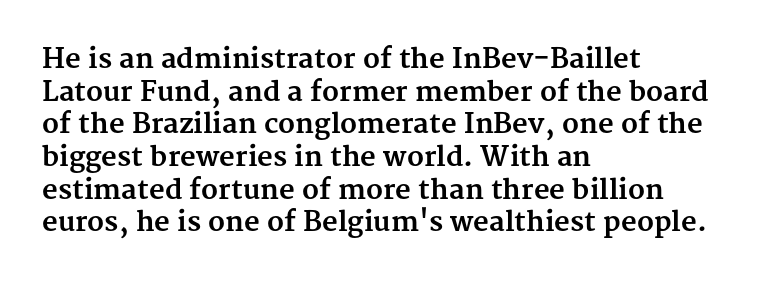
{"italic": "no", "bold": "yes", "underline": "no", "align": "left", "line_spacing_ratio": 1.21, "letter_spacing": "normal", "letter_spacing_em": 0.0, "glyph_px": 27}
